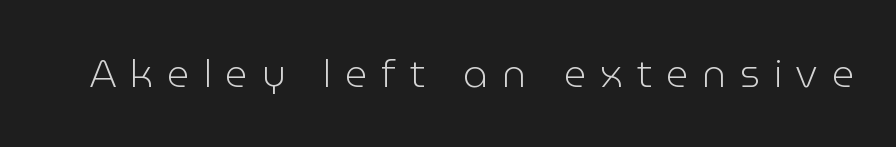
{"serif": "no", "italic": "no", "bold": "no", "weight": "light", "width": "normal", "stroke_contrast": "low", "x_height": "medium", "monospaced": "no", "underline": "no", "letter_spacing": "wide", "letter_spacing_em": 0.35, "glyph_px": 39}
